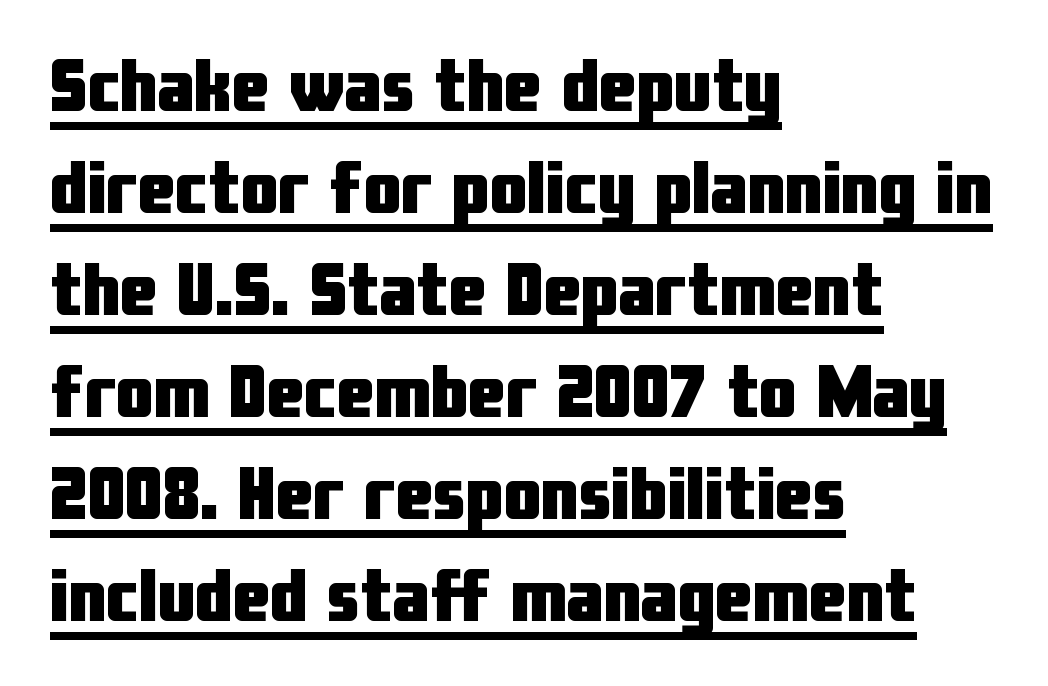
The image shows 75 px heavy, condensed sans-serif type, upright; set left-aligned, normal line spacing (1.36x), normal letter spacing, underlined; low stroke contrast and a medium x-height.
